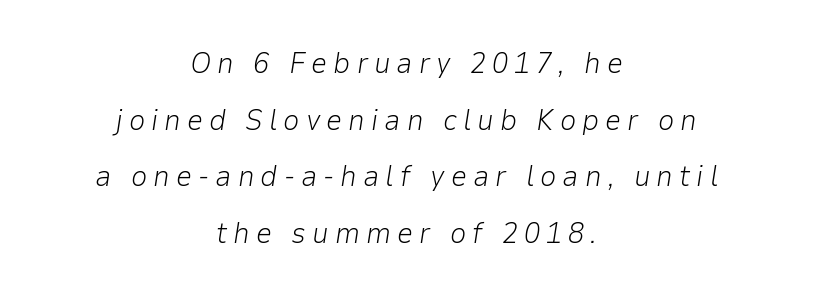
Each row of text sits above clean, open space. Character widths vary here, with narrow letters taking less room than wide ones. The whitespace from short lines is split evenly between both sides. The axis of the letterforms is tilted away from vertical. No extra ink here — the face is not bold.
